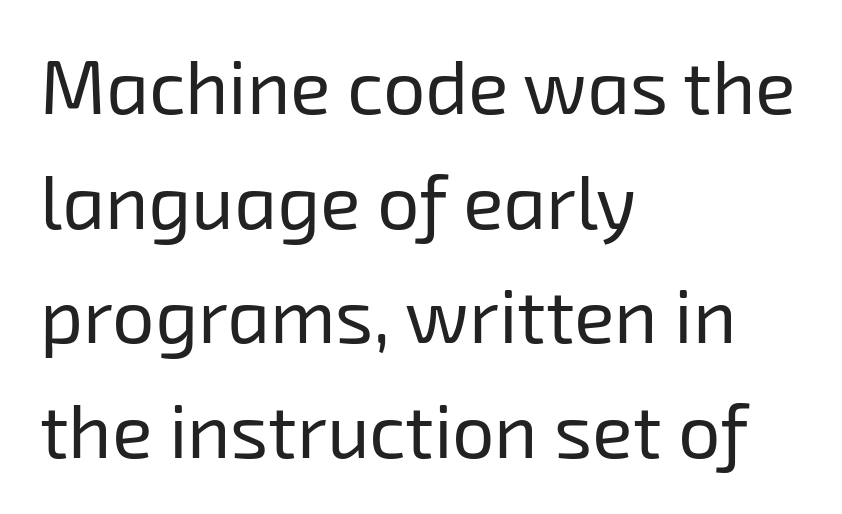
{"serif": "no", "bold": "no", "weight": "regular", "width": "normal", "stroke_contrast": "low", "x_height": "medium", "monospaced": "no", "underline": "no", "align": "left", "line_spacing": "normal", "line_spacing_ratio": 1.53, "letter_spacing": "normal", "letter_spacing_em": 0.0, "glyph_px": 75}
